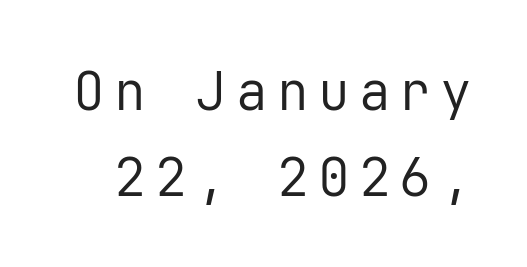
Quick note: not italic, upright. Students, observe: this is what conventionally led text looks like. The face looks like a standard text weight, possibly lighter. Nobody drew a line under any word here. A sans-serif font was chosen for this passage. Think of a typewriter: that constant character pitch is what you see here.
